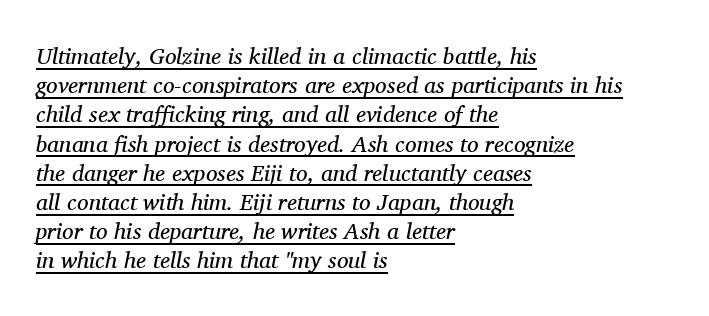
Q: Is the text bold? A: No.
Q: Is the text italic (slanted)? A: Yes, it leans right by about 11 degrees.
Q: Is the text underlined? A: Yes.
Q: How is the paragraph aligned? A: Left-aligned.
Q: Is the spacing between letters normal or unusually wide? A: Normal.
Q: Is the spacing between lines tight, normal or loose? A: Normal.
